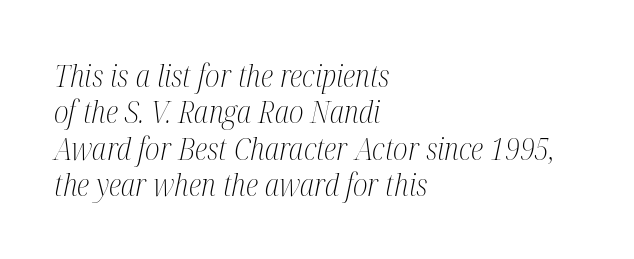
The specimen omits any rule beneath the text block's lines. Each stroke keeps to a modest, everyday thickness or less. The characters display serif detailing at their extremities. This sample uses an oblique cut, with every glyph tilted off the vertical. These lines are set flush left with a ragged right edge. This sample has the flowing, uneven cadence of proportional lettering.
